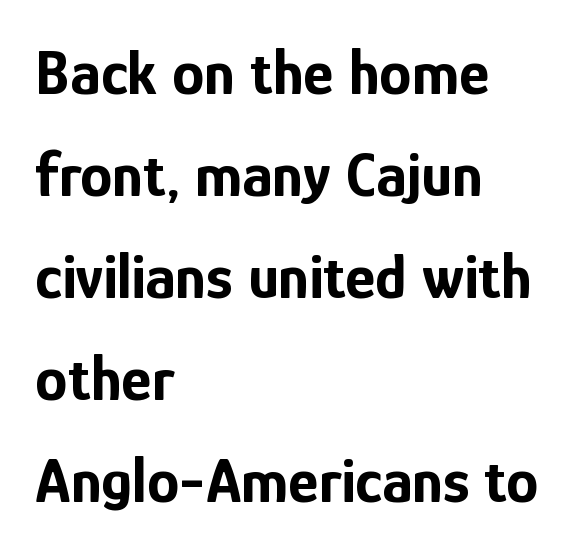
{"serif": "no", "italic": "no", "bold": "yes", "weight": "bold", "width": "condensed", "stroke_contrast": "low", "x_height": "medium", "monospaced": "no", "underline": "no", "align": "left", "line_spacing": "normal", "line_spacing_ratio": 1.57, "letter_spacing": "normal", "letter_spacing_em": 0.0, "glyph_px": 65}
